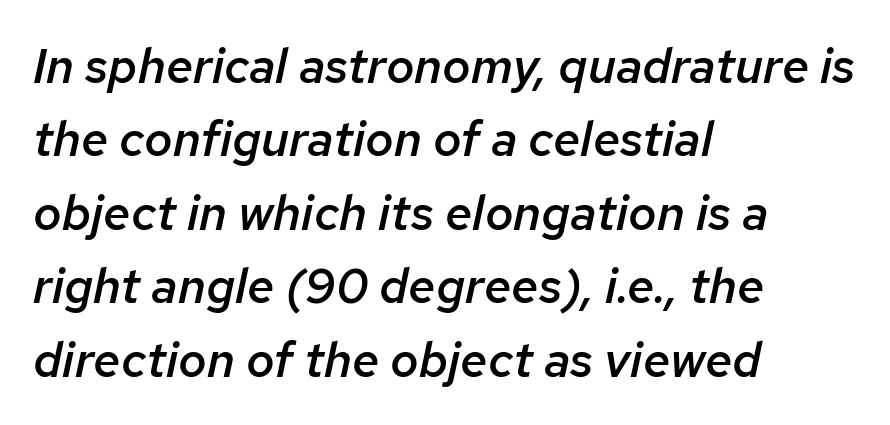
{"italic": "yes", "lean": "right", "slant_degrees": 12, "bold": "semi", "weight": "semibold", "width": "normal", "stroke_contrast": "low", "x_height": "medium", "monospaced": "no", "underline": "no", "align": "left", "line_spacing": "normal", "line_spacing_ratio": 1.5, "letter_spacing": "normal", "letter_spacing_em": 0.0, "glyph_px": 49}
